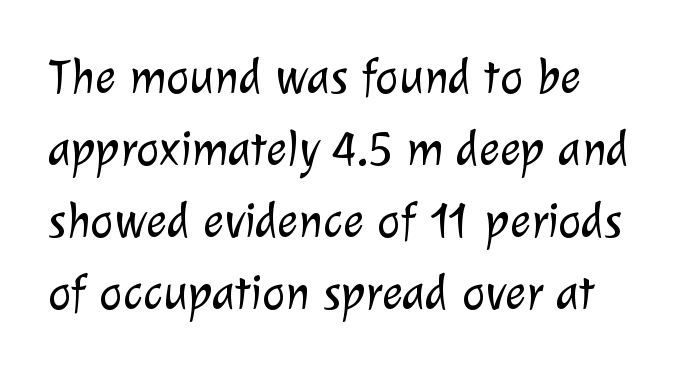
These lines are composed in type without serifs. Letters rest on an invisible, unmarked baseline. Character widths vary here, with narrow letters taking less room than wide ones. What stands out about the letter spacing? Nothing — it is the standard amount. Rows of type keep a routine distance in the vertical direction.
